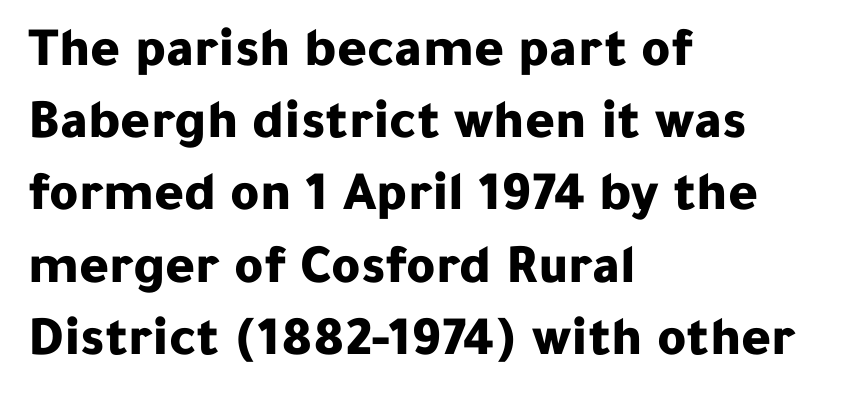
The image shows 56 px bold sans-serif type, upright; set left-aligned, normal line spacing (1.29x), normal letter spacing, not underlined; low stroke contrast and a medium x-height.
